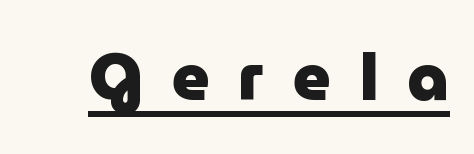
The image shows 65 px heavy sans-serif type, upright; set unusually wide letter spacing (+0.45 em), underlined; low stroke contrast and a medium x-height.
